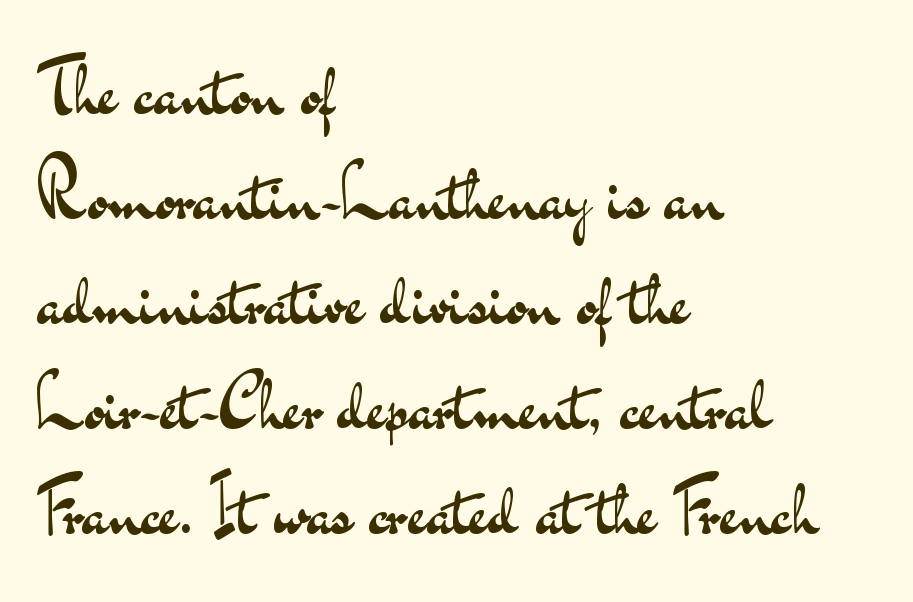
Q: Is the text bold? A: No.
Q: Is the text italic (slanted)? A: Yes.
Q: Is the typeface a serif or a sans-serif typeface? A: Sans-serif.
Q: Is the text underlined? A: No.
Q: How is the paragraph aligned? A: Left-aligned.
Q: Is the spacing between letters normal or unusually wide? A: Normal.
Q: Is the spacing between lines tight, normal or loose? A: Normal.
Q: Width (condensed, normal, or wide)? A: Wide.
Q: Stroke contrast? A: Medium.
Q: x-height? A: Small.
Q: Monospaced? A: No.
